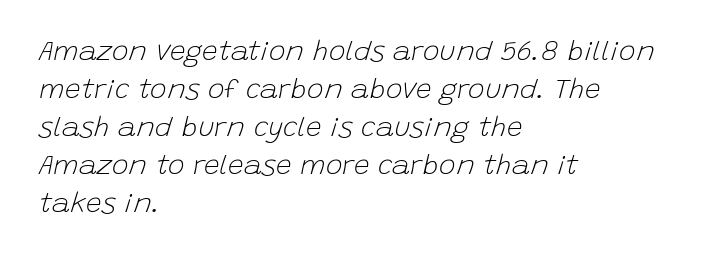
The image shows 28 px light type, italic (leaning right); set left-aligned, normal line spacing (1.36x), normal letter spacing, not underlined; low stroke contrast and a large x-height.
